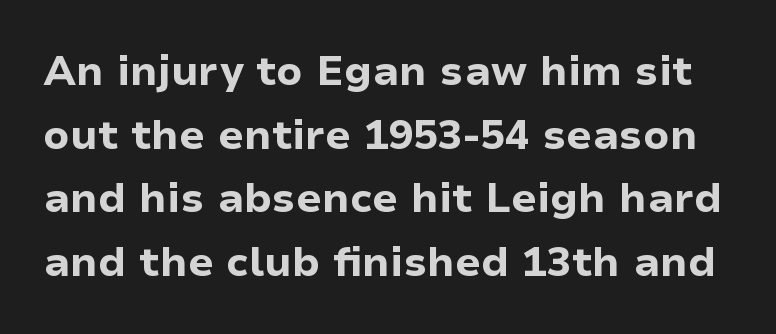
The image shows 41 px bold sans-serif type, upright; set normal line spacing (1.55x), normal letter spacing, not underlined; low stroke contrast and a medium x-height.
